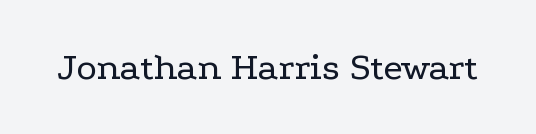
The image shows 39 px regular-weight, wide serif type, upright; set normal letter spacing, not underlined; low stroke contrast and a medium x-height.
